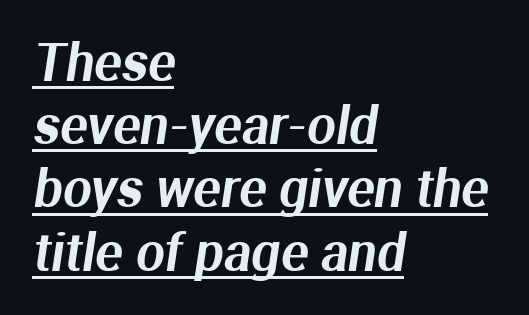
This is underlined copy, the kind a proofreader might mark for attention. Is the letter spacing exaggerated? No — it looks like the ordinary default. One-word summary of the alignment: left. This is sans-serif lettering, the kind often seen on screens and signage. You could not count columns in this text — the font is proportionally spaced.
